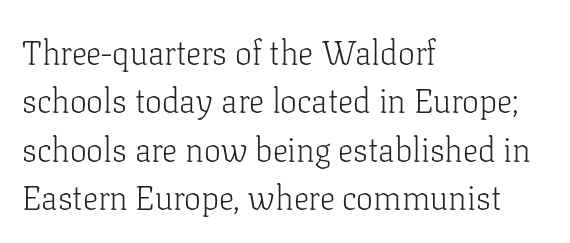
The image shows 34 px light serif type, upright; set left-aligned, normal line spacing (1.42x), normal letter spacing, not underlined; low stroke contrast and a medium x-height.
